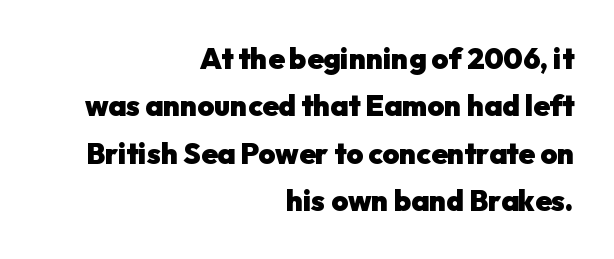
The image shows 29 px heavy sans-serif type, upright; set right-aligned, normal line spacing (1.63x), normal letter spacing, not underlined; low stroke contrast and a medium x-height.
